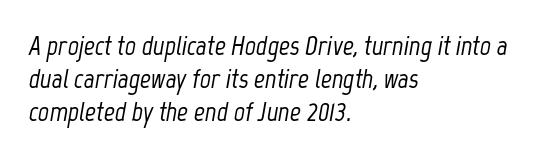
Q: Is the text italic (slanted)? A: Yes, it leans right by about 12 degrees.
Q: Is the text underlined? A: No.
Q: How is the paragraph aligned? A: Left-aligned.
Q: Is the spacing between letters normal or unusually wide? A: Normal.
